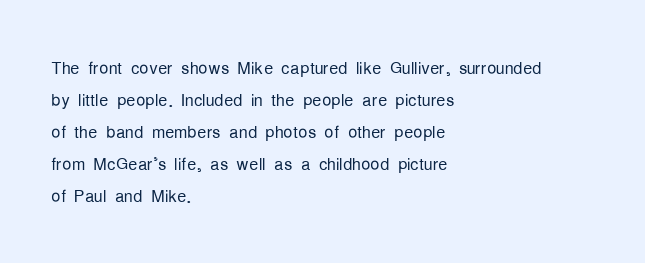
The image shows 23 px text type, upright; set left-aligned, normal line spacing (1.39x), normal letter spacing, not underlined.
